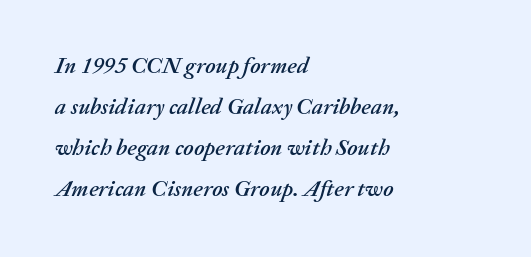
The image shows 23 px text type, italic (leaning right); set left-aligned, line spacing 1.78x, normal letter spacing, not underlined.
